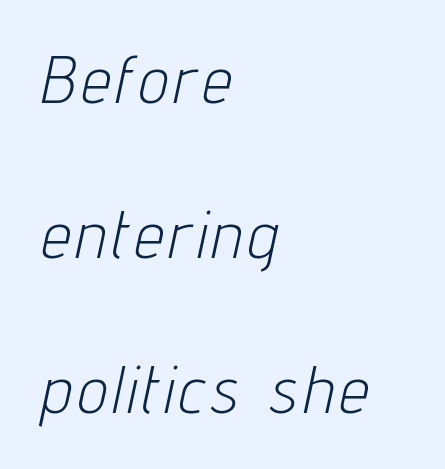
Q: Is the text bold? A: No.
Q: Is the text italic (slanted)? A: Yes, it leans right by about 12 degrees.
Q: Is the text underlined? A: No.
Q: How is the paragraph aligned? A: Left-aligned.
Q: Is the spacing between lines tight, normal or loose? A: Loose.
Q: Width (condensed, normal, or wide)? A: Condensed.
Q: Stroke contrast? A: Low.
Q: x-height? A: Medium.
Q: Monospaced? A: No.
